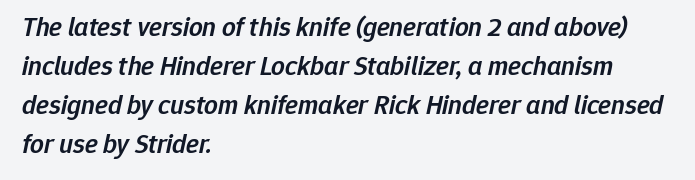
Q: Is the text bold? A: Semi-bold.
Q: Is the text italic (slanted)? A: Yes, it leans right by about 12 degrees.
Q: Is the text underlined? A: No.
Q: How is the paragraph aligned? A: Left-aligned.
Q: Is the spacing between letters normal or unusually wide? A: Normal.
Q: Is the spacing between lines tight, normal or loose? A: Normal.
